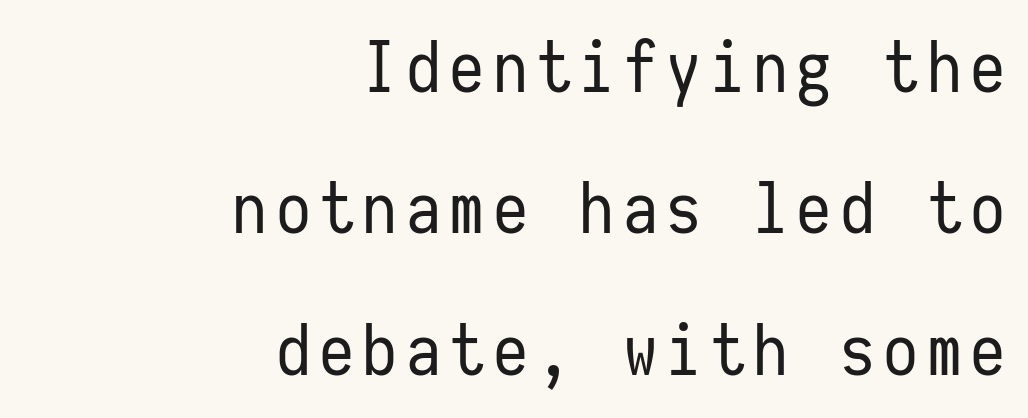
The image shows 70 px regular-weight, condensed sans-serif type, upright, monospaced; set right-aligned, loose line spacing (2.02x), not underlined; low stroke contrast and a medium x-height.
